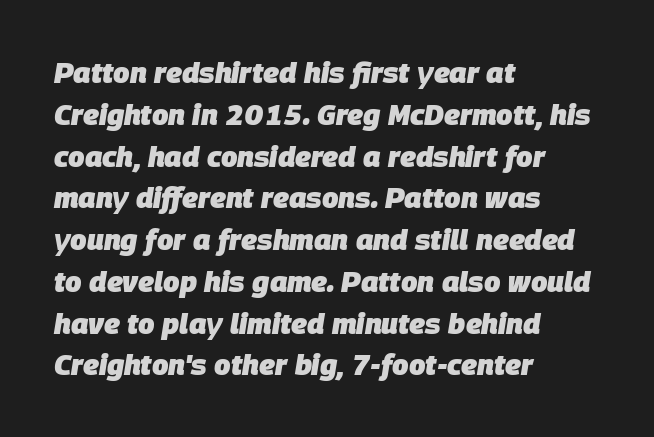
The words here are not underlined. The leading is moderate, giving the passage an even texture. You'd pick this weight for a headline — it's a proper bold. Do the characters align in a grid? No, the font is proportional.
